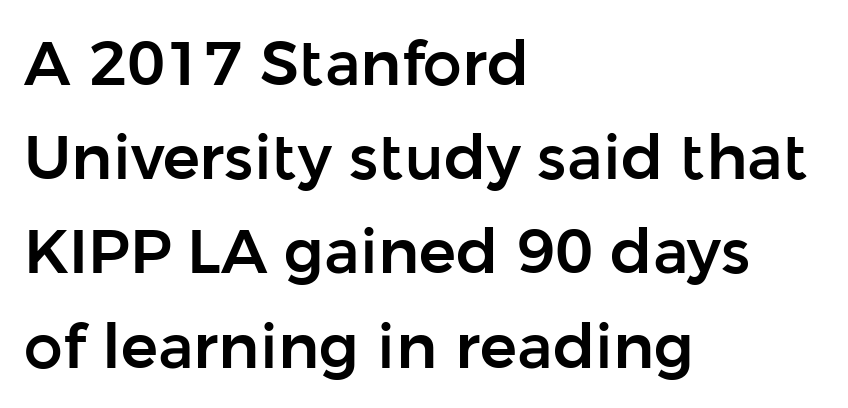
{"serif": "no", "italic": "no", "width": "normal", "stroke_contrast": "low", "x_height": "medium", "monospaced": "no", "underline": "no", "align": "left", "line_spacing": "normal", "line_spacing_ratio": 1.52, "letter_spacing": "normal", "letter_spacing_em": 0.0, "glyph_px": 62}
